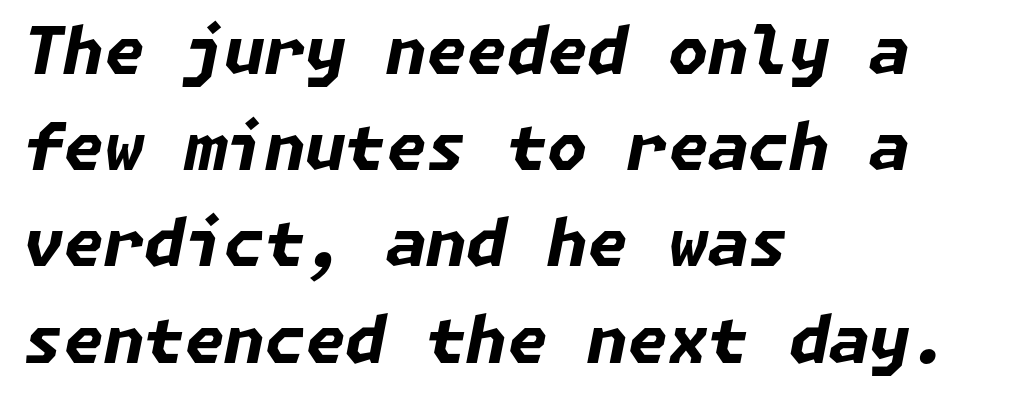
{"italic": "yes", "lean": "right", "slant_degrees": 11, "bold": "yes", "weight": "bold", "width": "normal", "stroke_contrast": "low", "x_height": "medium", "underline": "no", "align": "left", "line_spacing": "normal", "line_spacing_ratio": 1.48, "letter_spacing": "normal", "letter_spacing_em": 0.0, "glyph_px": 65}
